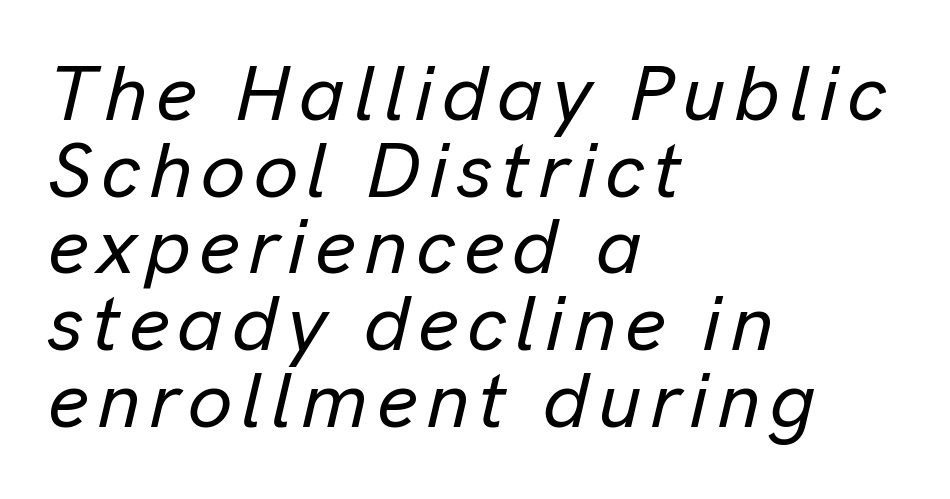
Q: Is the text italic (slanted)? A: Yes, it leans right by about 13 degrees.
Q: Is the text underlined? A: No.
Q: How is the paragraph aligned? A: Left-aligned.
Q: Is the spacing between lines tight, normal or loose? A: Tight.
Q: Width (condensed, normal, or wide)? A: Normal.
Q: Stroke contrast? A: Low.
Q: x-height? A: Medium.
Q: Monospaced? A: No.
